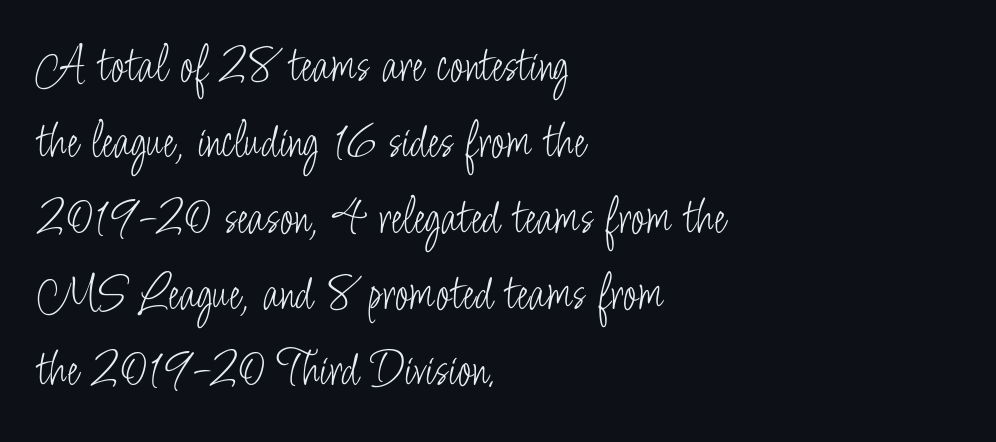
The image shows 52 px light, condensed sans-serif type; set left-aligned, normal line spacing (1.46x), normal letter spacing, not underlined; low stroke contrast and a small x-height.
